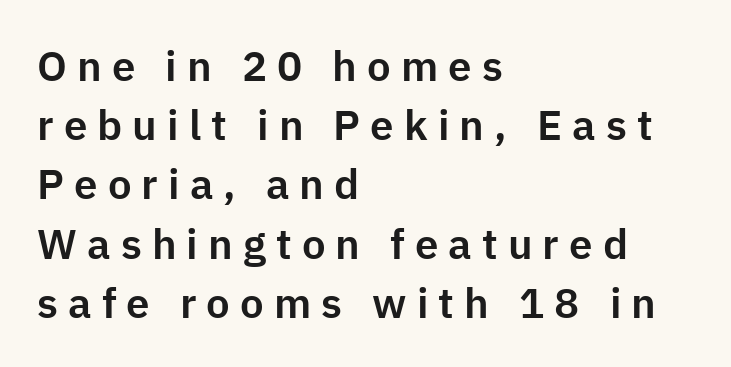
All the whitespace from short lines collects on the right. Check where the strokes stop: nothing finishes them off — pure sans. Every character sits straight up, as roman type does. The letters advance in unequal steps, a hallmark of proportional type.
